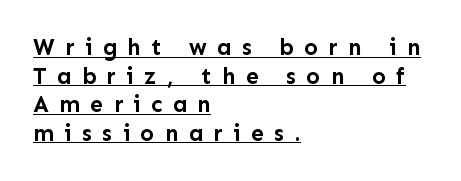
The image shows 23 px bold type, upright; set left-aligned, line spacing 1.24x, unusually wide letter spacing (+0.45 em), underlined.
